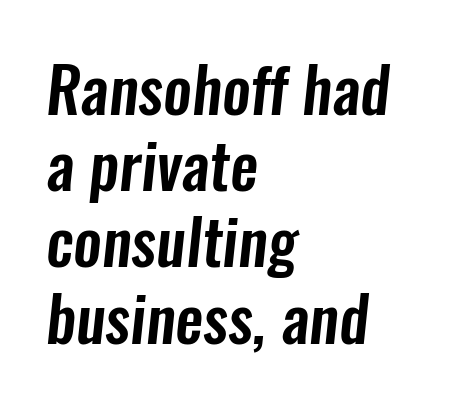
{"serif": "no", "width": "condensed", "stroke_contrast": "low", "x_height": "medium", "monospaced": "no", "underline": "no", "align": "left", "line_spacing_ratio": 1.21, "letter_spacing": "normal", "letter_spacing_em": 0.0, "glyph_px": 63}
